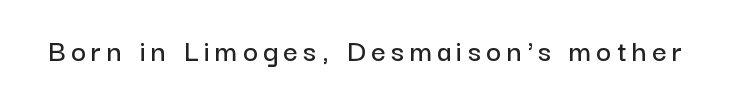
The gap between lines stays unmarked. In terms of posture, this sample is upright. The face used here is a sans, in the tradition of grotesques and geometrics. Do the characters align in a grid? No, the font is proportional.
